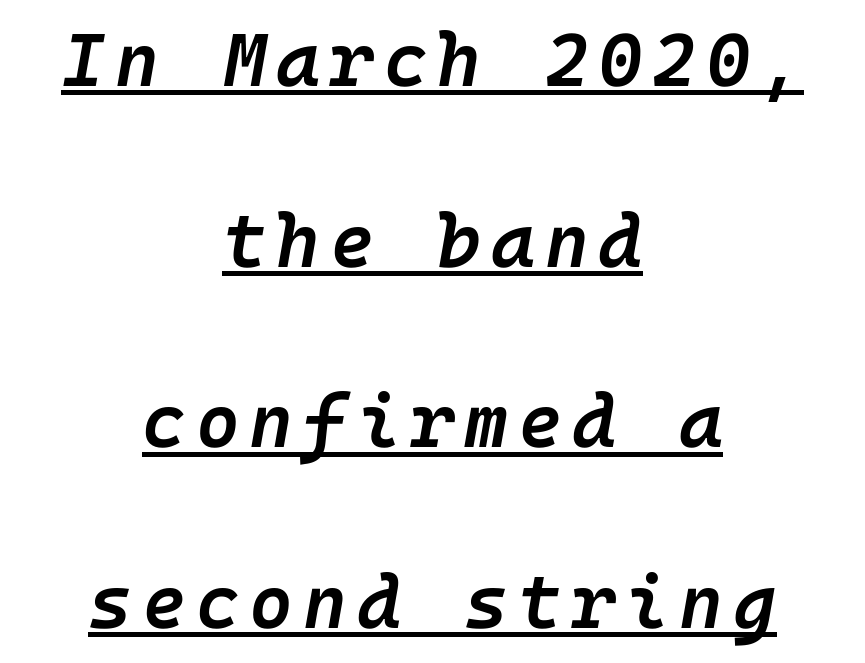
The image shows 75 px semibold type, italic (leaning right); set centered, loose line spacing (2.41x), underlined; low stroke contrast and a medium x-height.
